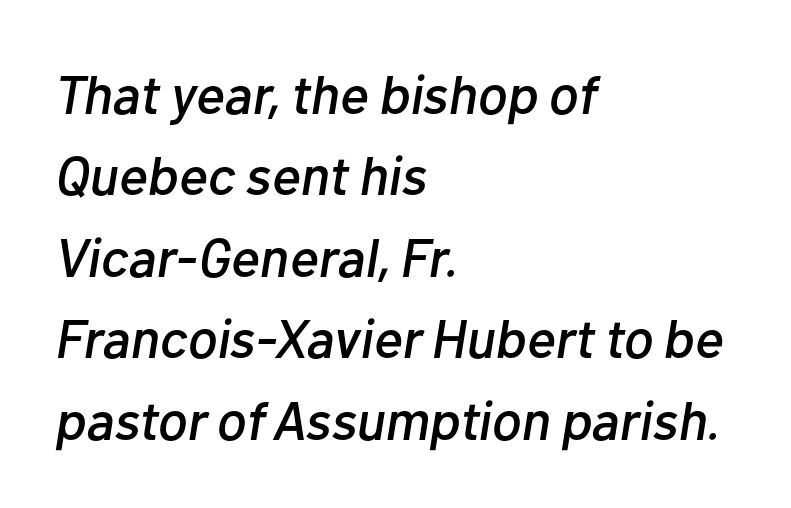
The image shows 55 px text type, italic (leaning right); set left-aligned, normal line spacing (1.48x), normal letter spacing, not underlined; low stroke contrast and a medium x-height.
